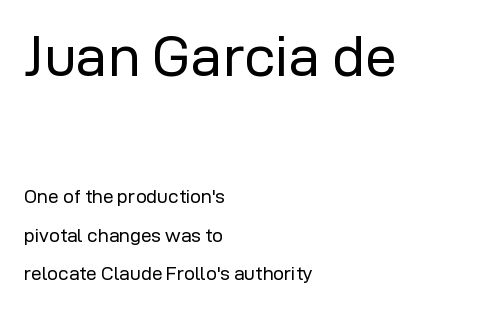
Glance below the letters and you will spot only blank space. There is no visible air inserted between adjacent glyphs. Is the stroke heavy? The answer is a plain regular-or-lighter. Leading: increased. The glyphs in this specimen are sans serif.
